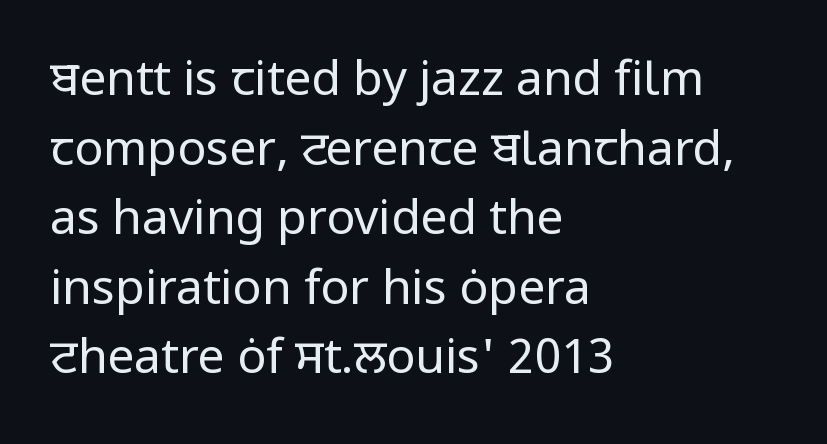
Q: Is the text bold? A: No.
Q: Is the text italic (slanted)? A: No, it is upright.
Q: Is the typeface a serif or a sans-serif typeface? A: Sans-serif.
Q: Is the text underlined? A: No.
Q: How is the paragraph aligned? A: Left-aligned.
Q: Is the spacing between letters normal or unusually wide? A: Normal.
Q: Is the spacing between lines tight, normal or loose? A: Normal.
Q: Width (condensed, normal, or wide)? A: Normal.
Q: Stroke contrast? A: Low.
Q: x-height? A: Medium.
Q: Monospaced? A: No.
